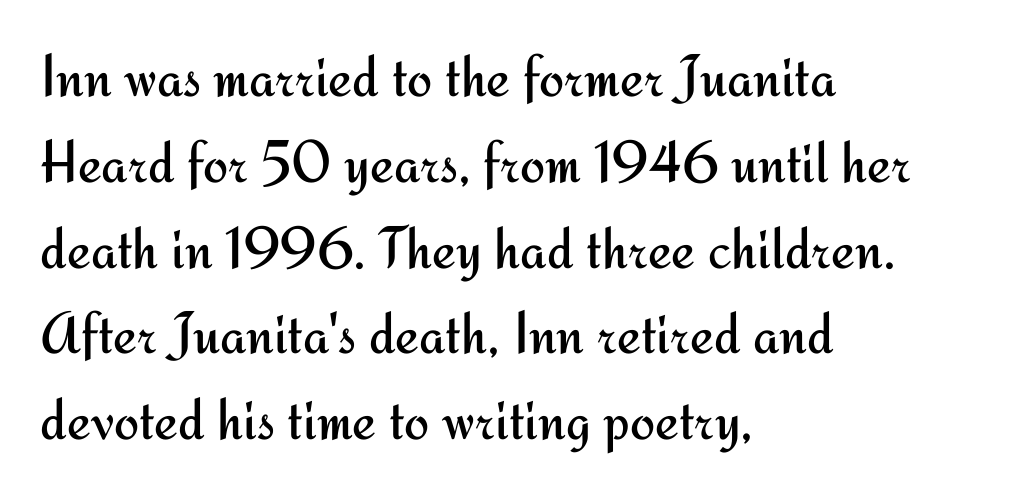
The image shows 60 px regular-weight sans-serif type, upright; set left-aligned, normal line spacing (1.43x), normal letter spacing, not underlined; medium stroke contrast and a small x-height.
